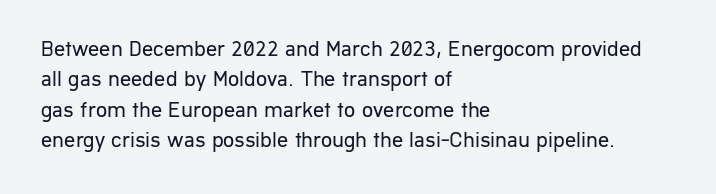
{"italic": "no", "bold": "no", "underline": "no", "align": "left", "line_spacing": "normal", "line_spacing_ratio": 1.38, "letter_spacing": "normal", "letter_spacing_em": 0.0, "glyph_px": 22}
